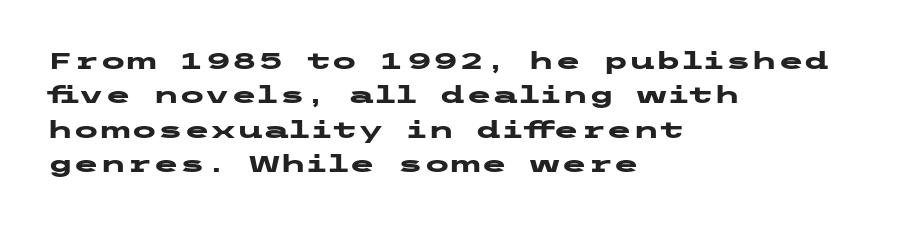
{"italic": "no", "bold": "yes", "underline": "no", "align": "left", "line_spacing": "normal", "line_spacing_ratio": 1.43, "letter_spacing": "normal", "letter_spacing_em": 0.0, "glyph_px": 24}
